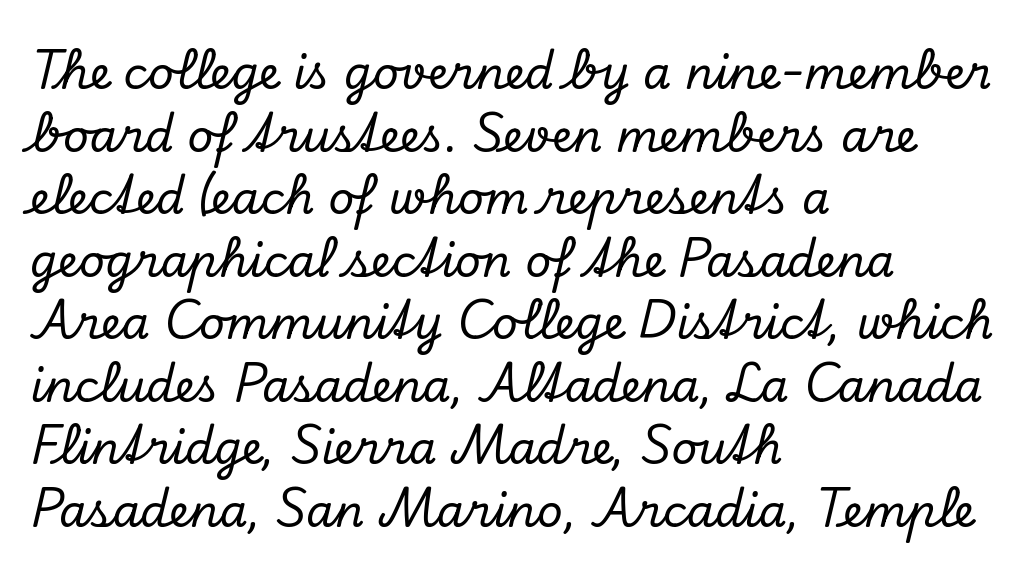
{"serif": "yes", "italic": "yes", "lean": "right", "slant_degrees": 13, "width": "normal", "stroke_contrast": "low", "x_height": "small", "monospaced": "no", "underline": "no", "align": "left", "line_spacing": "normal", "line_spacing_ratio": 1.39, "letter_spacing": "normal", "letter_spacing_em": 0.0, "glyph_px": 45}
